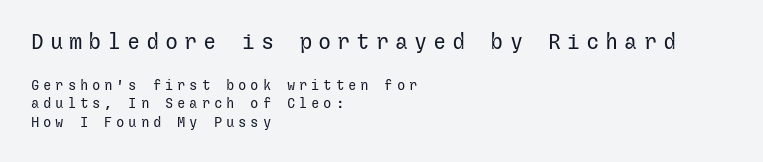
{"italic": "no", "bold": "no", "underline": "no", "align": "left", "line_spacing": "normal", "line_spacing_ratio": 1.33, "letter_spacing": "wide", "letter_spacing_em": 0.27, "larger_block": "first", "size_ratio": 1.57, "glyph_px": 22}
